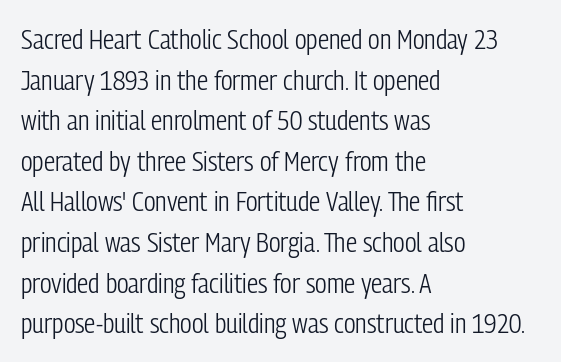
Character widths vary here, with narrow letters taking less room than wide ones. The typesetting does not lean heavy: it is not bold. Reading down the column, the eye jumps a familiar distance to each next line. Each line starts at the same left margin while the right side varies. Clear beneath every line of the passage.
